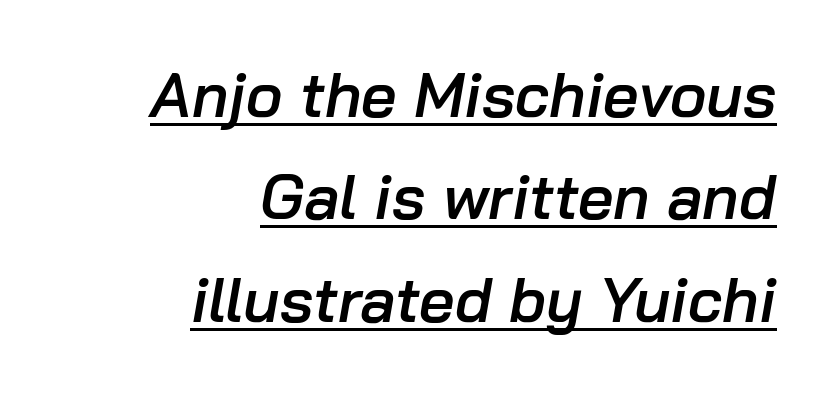
{"italic": "yes", "lean": "right", "slant_degrees": 10, "bold": "semi", "weight": "semibold", "width": "normal", "stroke_contrast": "low", "x_height": "medium", "monospaced": "no", "underline": "yes", "align": "right", "line_spacing": "normal", "line_spacing_ratio": 1.65, "letter_spacing": "normal", "letter_spacing_em": 0.0, "glyph_px": 62}
